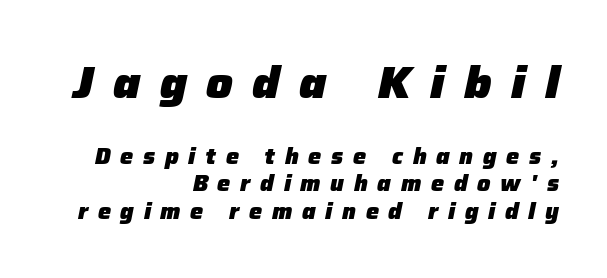
Q: Is the text bold? A: Yes.
Q: Is the text italic (slanted)? A: Yes, it leans right by about 12 degrees.
Q: Is the text underlined? A: No.
Q: How is the paragraph aligned? A: Right-aligned.
Q: Is the spacing between letters normal or unusually wide? A: Unusually wide.
Q: Is the spacing between lines tight, normal or loose? A: Normal.
Q: Which block of text is set in a larger size, the first (top) or the second (bottom)? A: The first (top) one.
Q: Width (condensed, normal, or wide)? A: Normal.
Q: Stroke contrast? A: Low.
Q: x-height? A: Medium.
Q: Monospaced? A: No.
